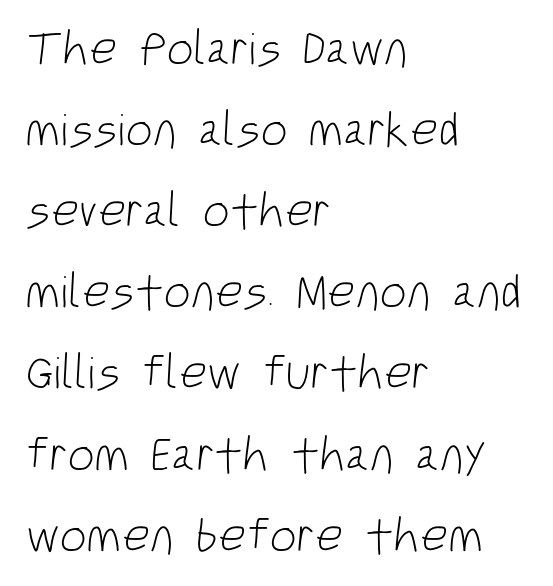
{"serif": "no", "bold": "no", "weight": "light", "width": "condensed", "stroke_contrast": "low", "x_height": "large", "monospaced": "no", "underline": "no", "align": "left", "line_spacing": "normal", "line_spacing_ratio": 1.69, "letter_spacing": "normal", "letter_spacing_em": 0.0, "glyph_px": 48}
